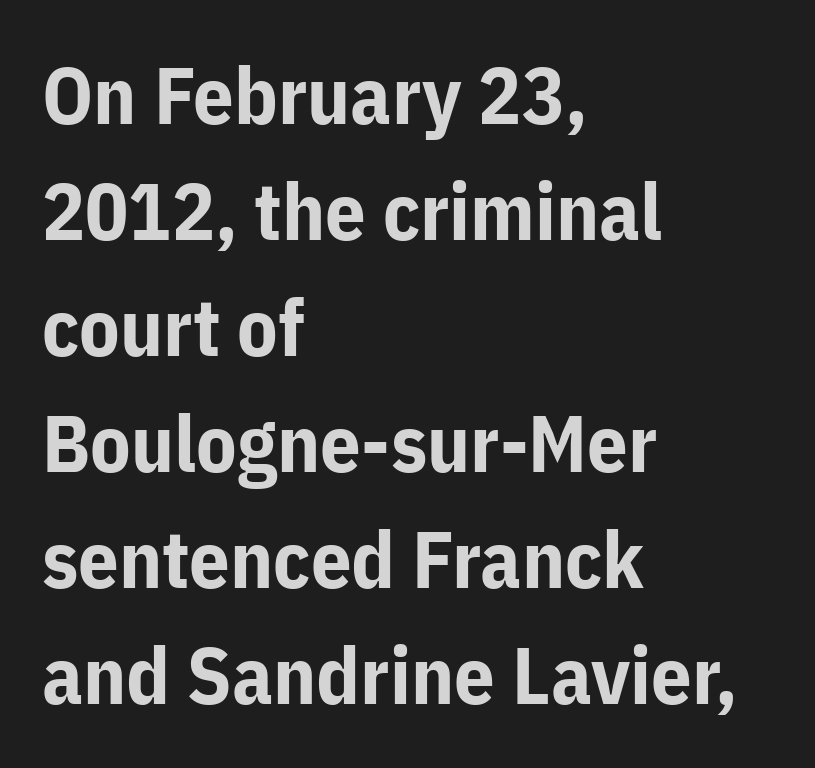
{"serif": "no", "italic": "no", "bold": "yes", "weight": "bold", "width": "normal", "stroke_contrast": "low", "x_height": "medium", "monospaced": "no", "underline": "no", "align": "left", "line_spacing": "normal", "line_spacing_ratio": 1.45, "letter_spacing": "normal", "letter_spacing_em": 0.0, "glyph_px": 80}
